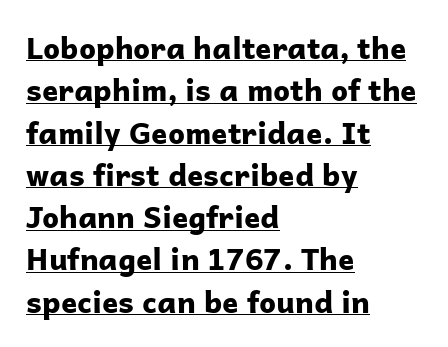
The image shows 30 px bold sans-serif type, upright; set left-aligned, normal line spacing (1.41x), normal letter spacing, underlined; low stroke contrast and a medium x-height.
